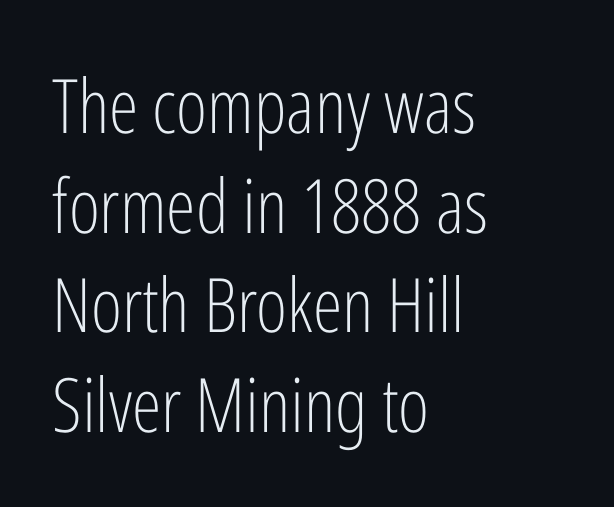
{"serif": "no", "italic": "no", "bold": "no", "weight": "light", "width": "condensed", "stroke_contrast": "low", "x_height": "medium", "monospaced": "no", "underline": "no", "align": "left", "line_spacing": "normal", "line_spacing_ratio": 1.33, "letter_spacing": "normal", "letter_spacing_em": 0.0, "glyph_px": 75}
